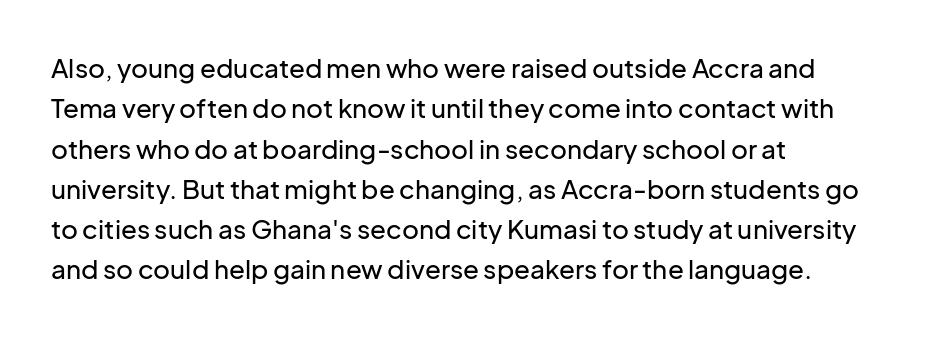
The image shows 26 px text type, upright; set left-aligned, normal line spacing (1.55x), normal letter spacing, not underlined.
